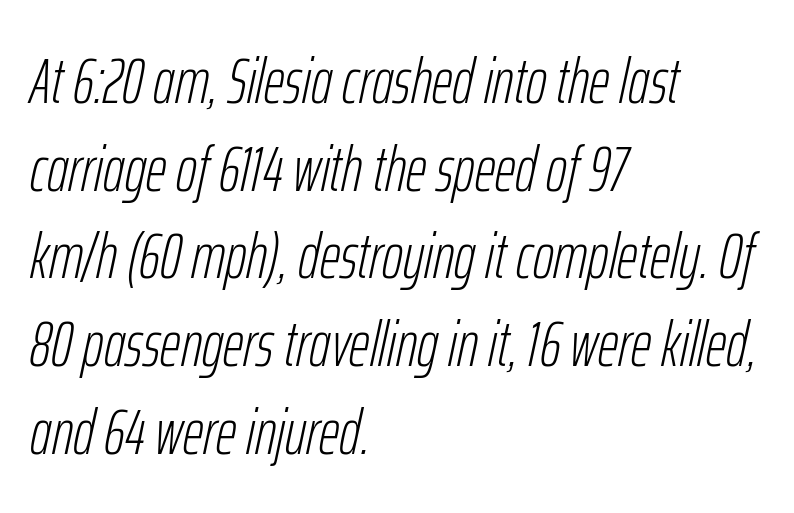
Q: Is the text bold? A: No.
Q: Is the text italic (slanted)? A: Yes, it leans right by about 12 degrees.
Q: Is the text underlined? A: No.
Q: How is the paragraph aligned? A: Left-aligned.
Q: Is the spacing between letters normal or unusually wide? A: Normal.
Q: Is the spacing between lines tight, normal or loose? A: Normal.
Q: Width (condensed, normal, or wide)? A: Condensed.
Q: Stroke contrast? A: Low.
Q: x-height? A: Medium.
Q: Monospaced? A: No.
